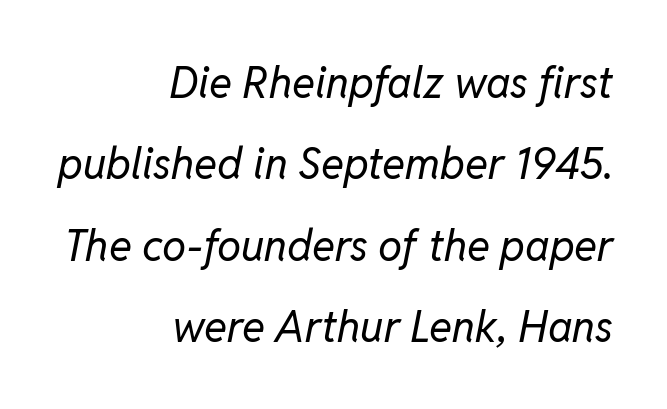
{"italic": "yes", "lean": "right", "slant_degrees": 11, "bold": "no", "weight": "regular", "width": "normal", "stroke_contrast": "low", "x_height": "medium", "monospaced": "no", "underline": "no", "align": "right", "line_spacing_ratio": 1.89, "letter_spacing": "normal", "letter_spacing_em": 0.0, "glyph_px": 43}
